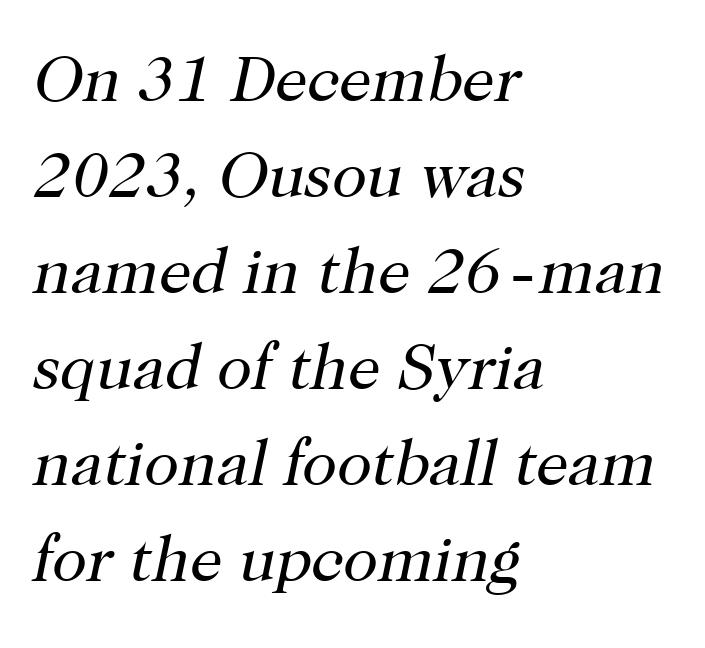
These lines are rendered in a variable-pitch font. The strokes are not fattened; the text isn't bold. Leading: standard. The lines in this sample share a left origin and differ only in where they stop.
